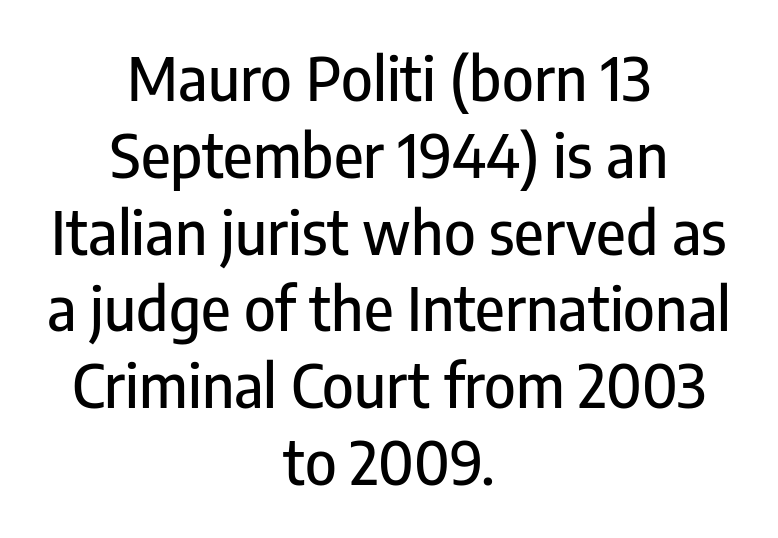
Descenders are the only things crossing below the line. Italic? Not at all — the glyphs are vertical. No feet cap the strokes, marking this as sans-serif type. What stands out about the letter spacing? Nothing — it is the standard amount. Neither beginnings nor endings align; midpoints do. Each letter keeps its own natural width here, so spacing adapts to shape.
